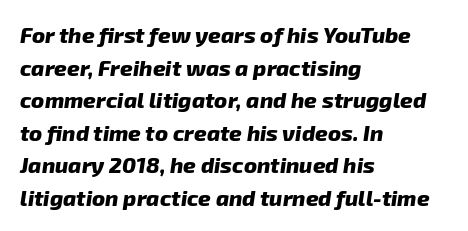
{"bold": "yes", "underline": "no", "align": "left", "line_spacing": "normal", "line_spacing_ratio": 1.48, "letter_spacing": "normal", "letter_spacing_em": 0.0, "glyph_px": 22}
